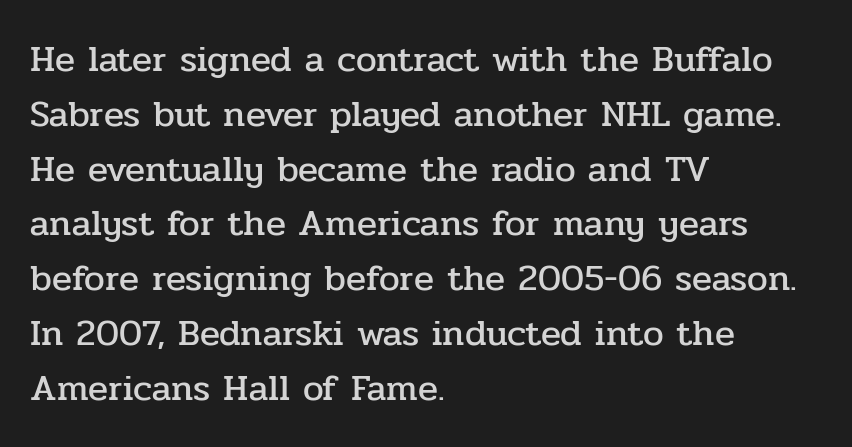
The image shows 37 px serif type, upright; set left-aligned, normal line spacing (1.48x), normal letter spacing, not underlined; low stroke contrast and a medium x-height.
